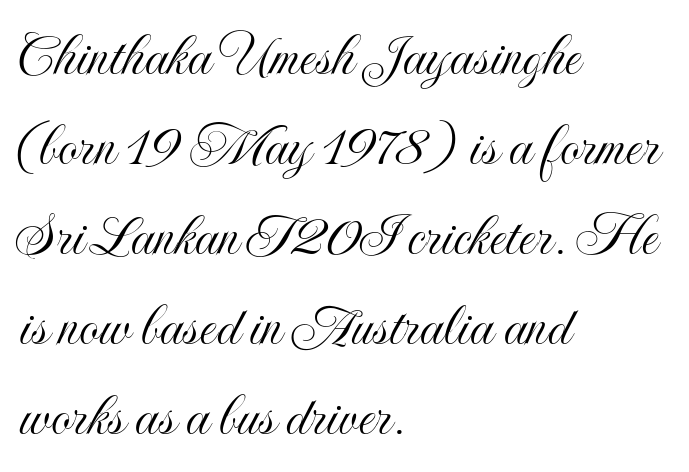
Q: Is the text italic (slanted)? A: Yes.
Q: Is the text underlined? A: No.
Q: How is the paragraph aligned? A: Left-aligned.
Q: Is the spacing between letters normal or unusually wide? A: Normal.
Q: Is the spacing between lines tight, normal or loose? A: Normal.
Q: Width (condensed, normal, or wide)? A: Condensed.
Q: x-height? A: Small.
Q: Monospaced? A: No.
